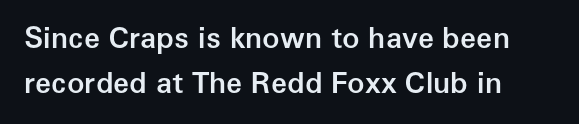
{"serif": "no", "italic": "no", "bold": "semi", "weight": "semibold", "width": "normal", "stroke_contrast": "low", "x_height": "medium", "monospaced": "no", "underline": "no", "align": "left", "line_spacing": "normal", "line_spacing_ratio": 1.56, "letter_spacing": "normal", "letter_spacing_em": 0.0, "glyph_px": 29}
